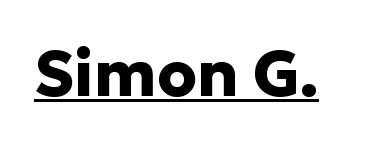
Summary of weight: heavy, a full bold. The specimen includes a rule beneath the text block's lines. Looks like regular typesetting: each glyph gets only the width it needs. Type style note: lacks serifs. Compared with typical body copy, the letter spacing here is the same.
